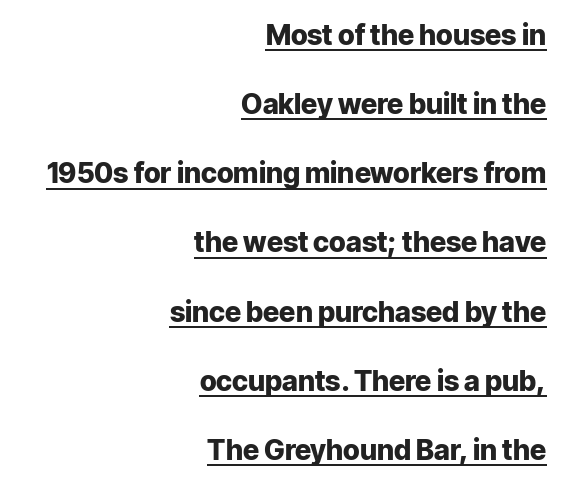
{"serif": "no", "italic": "no", "bold": "yes", "weight": "heavy", "width": "normal", "stroke_contrast": "low", "x_height": "medium", "monospaced": "no", "underline": "yes", "align": "right", "line_spacing": "loose", "line_spacing_ratio": 2.47, "letter_spacing": "normal", "letter_spacing_em": 0.0, "glyph_px": 28}
